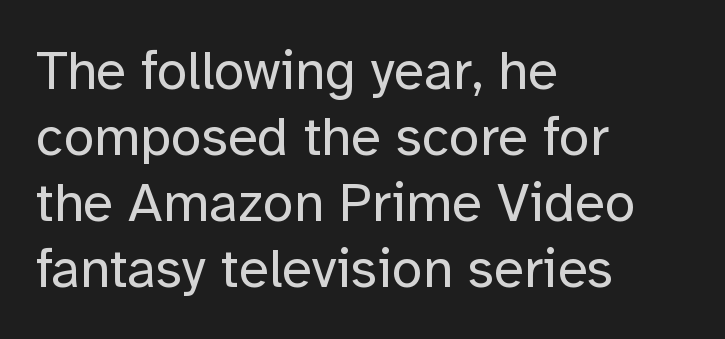
Tracking here is standard; glyphs follow each other at the usual distance. Here the designer chose a conventional face with non-uniform glyph widths. Font category for this specimen: sans-serif. This reads as an unemphasized weight, regular at the heaviest. You can tell it's not italic because the verticals are truly vertical. Just letters on the line, the space beneath them empty.
